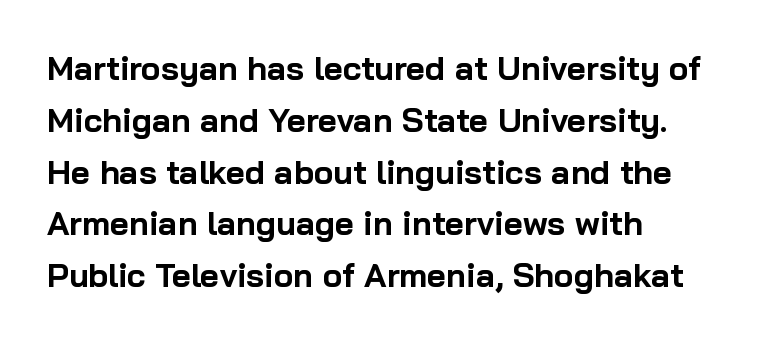
A typesetter would mark this as roman, not italic. Descenders hang freely into open space. This rendering leaves character spacing at its baseline value. Leftover space on each line is placed entirely after the last word. Letterform terminals end flat and unadorned throughout the passage. Strokes here are thick enough to call this a true bold.
